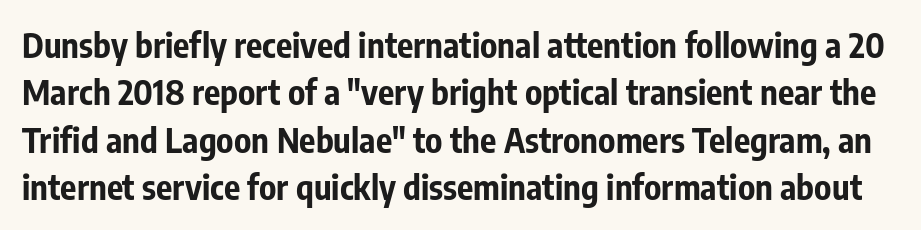
{"serif": "no", "italic": "no", "bold": "yes", "weight": "bold", "width": "condensed", "stroke_contrast": "low", "x_height": "medium", "monospaced": "no", "underline": "no", "line_spacing": "normal", "line_spacing_ratio": 1.39, "letter_spacing": "normal", "letter_spacing_em": 0.0, "glyph_px": 34}
